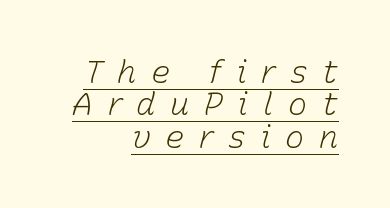
Q: Is the text bold? A: No.
Q: Is the text italic (slanted)? A: Yes, it leans right by about 15 degrees.
Q: Is the text underlined? A: Yes.
Q: How is the paragraph aligned? A: Right-aligned.
Q: Is the spacing between letters normal or unusually wide? A: Unusually wide.
Q: Is the spacing between lines tight, normal or loose? A: Tight.
Q: Width (condensed, normal, or wide)? A: Normal.
Q: Stroke contrast? A: Low.
Q: x-height? A: Medium.
Q: Monospaced? A: No.
